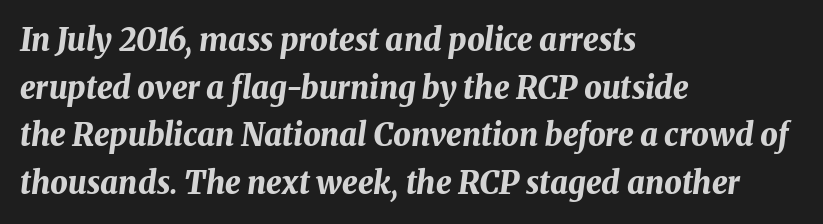
The image shows 31 px bold type, italic (leaning right); set left-aligned, normal line spacing (1.54x), normal letter spacing, not underlined; medium stroke contrast and a medium x-height.
